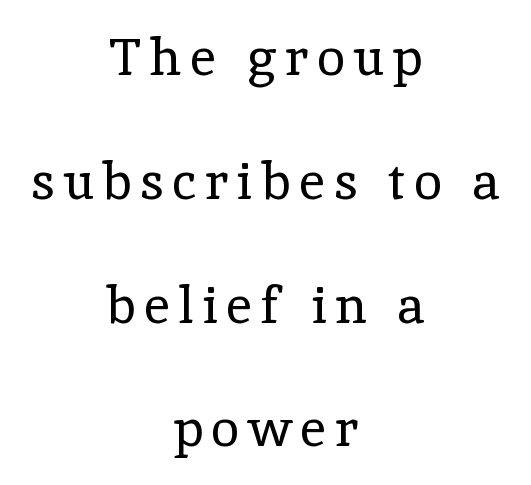
Upright lettering throughout. The typesetting does not lean heavy: it is not bold. The designer went with a serif here, giving each stem small feet. Reading down the block, each line starts at a different indent, mirrored at its end. These lines stand farther apart than default settings would place them.
